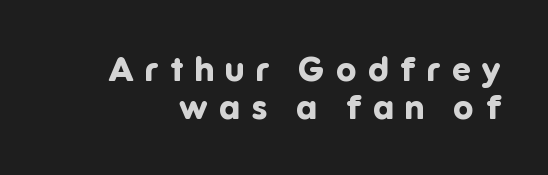
Q: Is the text bold? A: Yes.
Q: Is the text italic (slanted)? A: No, it is upright.
Q: Is the typeface a serif or a sans-serif typeface? A: Sans-serif.
Q: Is the text underlined? A: No.
Q: Is the spacing between letters normal or unusually wide? A: Unusually wide.
Q: Is the spacing between lines tight, normal or loose? A: Tight.
Q: Width (condensed, normal, or wide)? A: Normal.
Q: Stroke contrast? A: Low.
Q: x-height? A: Medium.
Q: Monospaced? A: No.
